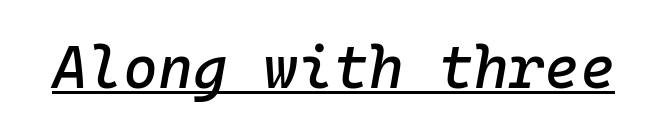
The image shows 60 px text type, italic (leaning right), monospaced; set normal letter spacing, underlined; low stroke contrast and a medium x-height.
